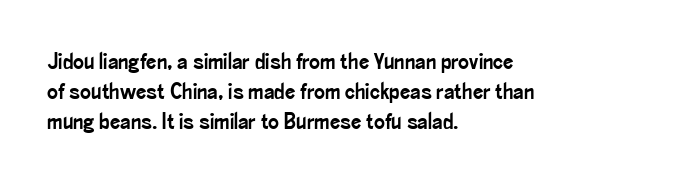
{"italic": "no", "underline": "no", "align": "left", "line_spacing": "normal", "line_spacing_ratio": 1.3, "letter_spacing": "normal", "letter_spacing_em": 0.0, "glyph_px": 23}
